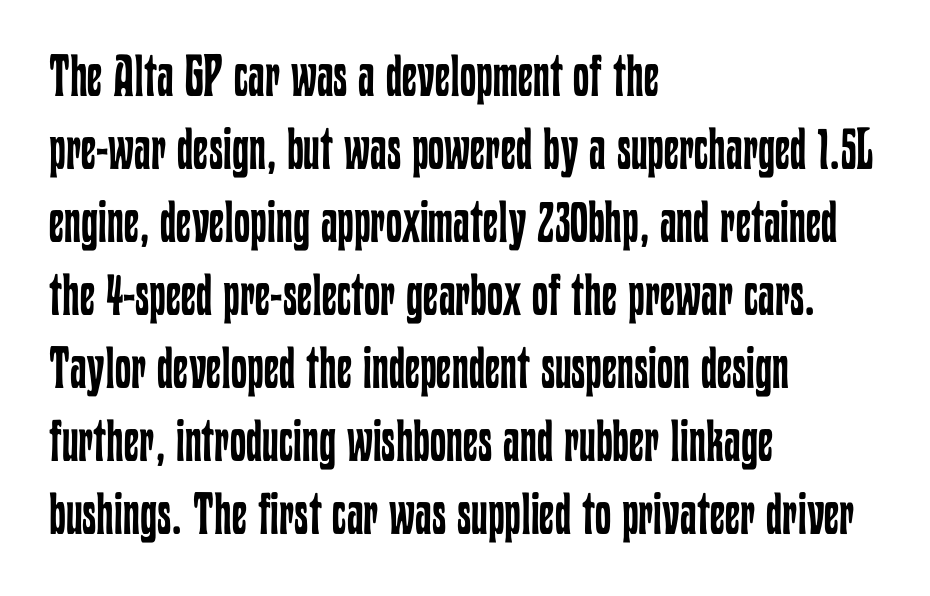
Q: Is the text bold? A: No.
Q: Is the text italic (slanted)? A: No, it is upright.
Q: Is the text underlined? A: No.
Q: How is the paragraph aligned? A: Left-aligned.
Q: Is the spacing between letters normal or unusually wide? A: Normal.
Q: Is the spacing between lines tight, normal or loose? A: Normal.
Q: Width (condensed, normal, or wide)? A: Condensed.
Q: Stroke contrast? A: Low.
Q: x-height? A: Medium.
Q: Monospaced? A: No.
